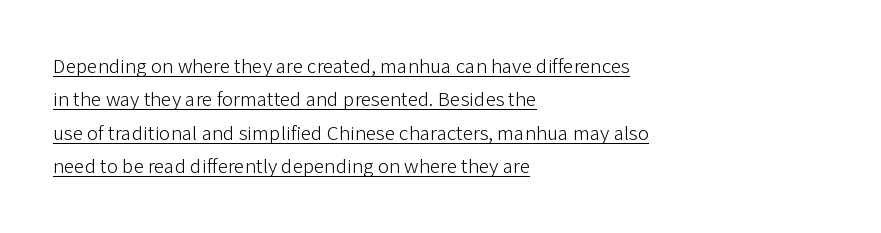
Notice how the stems are strictly vertical — no italics here. Does the leading feel generous? No, just average. How are the letters spaced? Ordinarily, with no added tracking. Is the block centered? No — it sits flush against the left margin.
